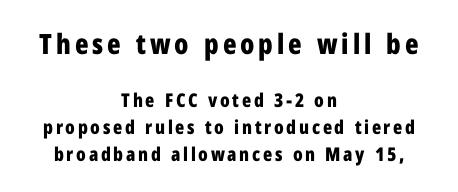
The image shows 28 px bold, condensed sans-serif type, upright; set centered, normal line spacing (1.42x), not underlined; the first (top) block is 1.47x larger; low stroke contrast and a medium x-height.
